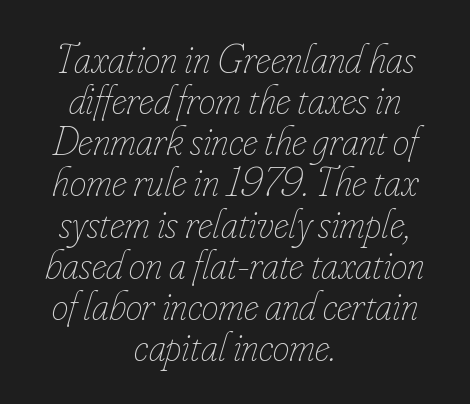
{"italic": "yes", "lean": "right", "slant_degrees": 16, "bold": "no", "weight": "thin", "width": "condensed", "stroke_contrast": "low", "x_height": "small", "monospaced": "no", "underline": "no", "align": "center", "line_spacing": "tight", "line_spacing_ratio": 0.98, "letter_spacing": "normal", "letter_spacing_em": 0.0, "glyph_px": 42}
